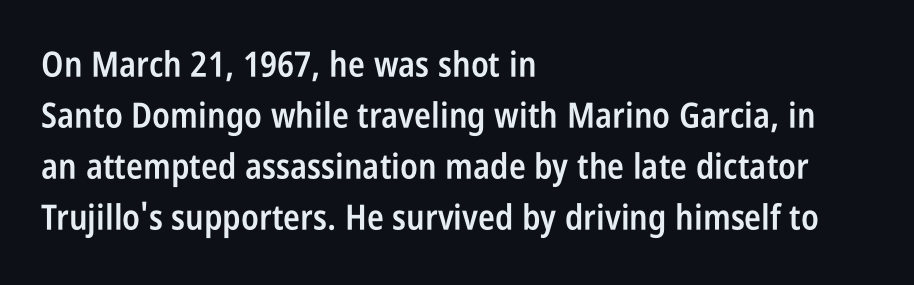
{"serif": "no", "italic": "no", "bold": "semi", "weight": "semibold", "width": "condensed", "stroke_contrast": "low", "x_height": "large", "monospaced": "no", "underline": "no", "align": "left", "line_spacing": "normal", "line_spacing_ratio": 1.46, "letter_spacing": "normal", "letter_spacing_em": 0.0, "glyph_px": 35}
